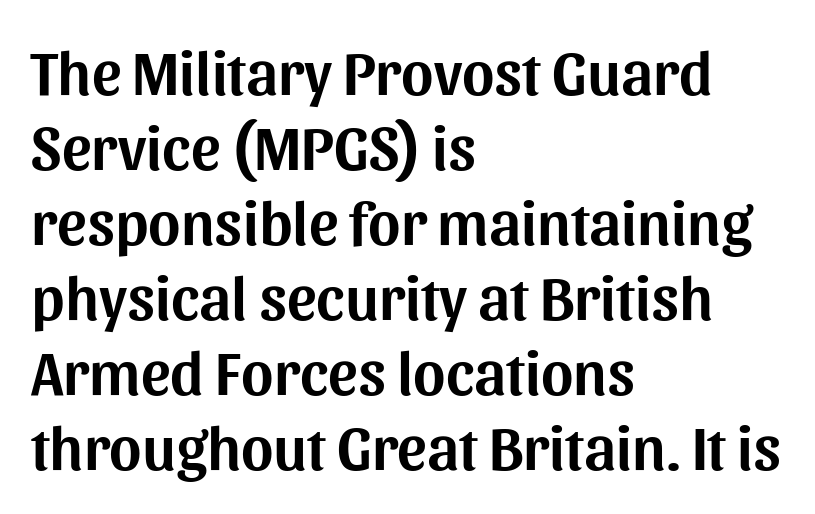
{"serif": "no", "italic": "no", "width": "normal", "stroke_contrast": "medium", "x_height": "medium", "monospaced": "no", "underline": "no", "align": "left", "line_spacing_ratio": 1.21, "letter_spacing": "normal", "letter_spacing_em": 0.0, "glyph_px": 62}
